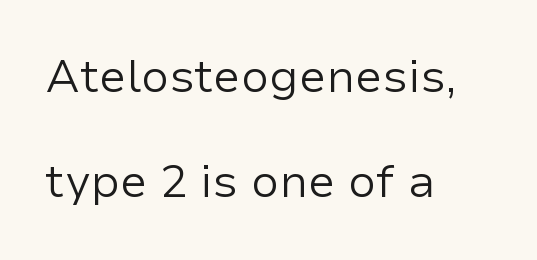
{"serif": "no", "italic": "no", "bold": "no", "weight": "regular", "width": "normal", "stroke_contrast": "low", "x_height": "medium", "monospaced": "no", "underline": "no", "align": "left", "line_spacing": "loose", "line_spacing_ratio": 2.29, "letter_spacing": "normal", "letter_spacing_em": 0.0, "glyph_px": 46}
